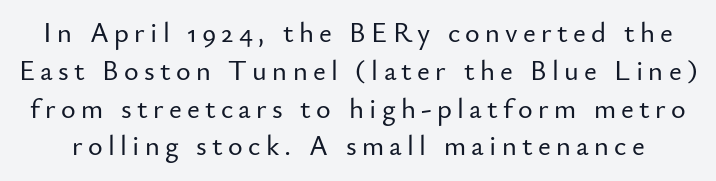
{"serif": "no", "italic": "no", "width": "normal", "stroke_contrast": "low", "x_height": "small", "monospaced": "no", "underline": "no", "line_spacing": "normal", "line_spacing_ratio": 1.35, "glyph_px": 28}
